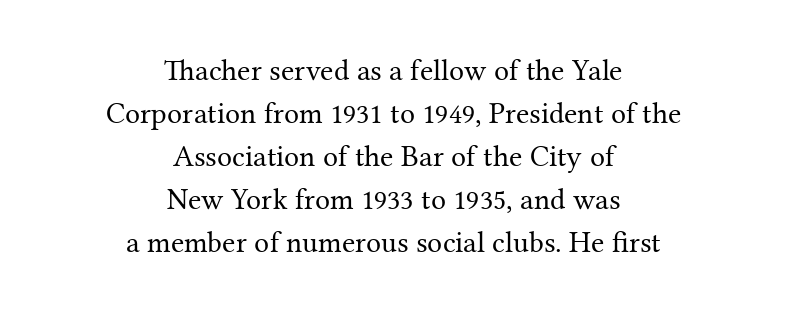
The image shows 30 px regular-weight serif type, upright; set centered, normal line spacing (1.43x), normal letter spacing, not underlined; medium stroke contrast and a medium x-height.
